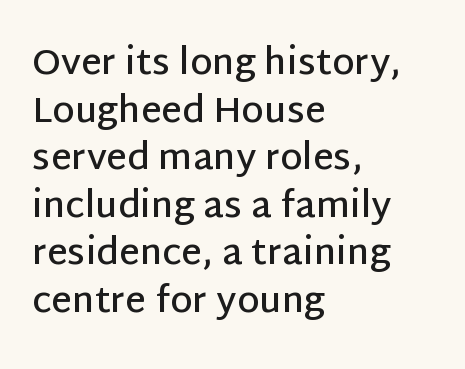
Q: Is the text bold? A: Semi-bold.
Q: Is the text italic (slanted)? A: No, it is upright.
Q: Is the typeface a serif or a sans-serif typeface? A: Sans-serif.
Q: Is the text underlined? A: No.
Q: How is the paragraph aligned? A: Left-aligned.
Q: Is the spacing between letters normal or unusually wide? A: Normal.
Q: Is the spacing between lines tight, normal or loose? A: Normal.
Q: Width (condensed, normal, or wide)? A: Normal.
Q: Stroke contrast? A: Low.
Q: x-height? A: Large.
Q: Monospaced? A: No.
